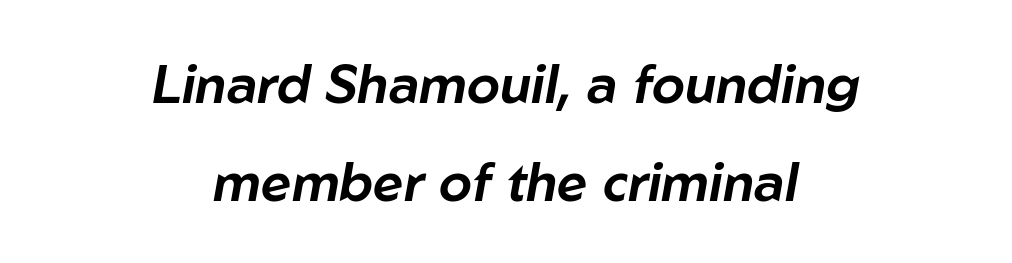
The image shows 53 px text type, italic (leaning right); set centered, line spacing 1.84x, normal letter spacing, not underlined; low stroke contrast and a medium x-height.
